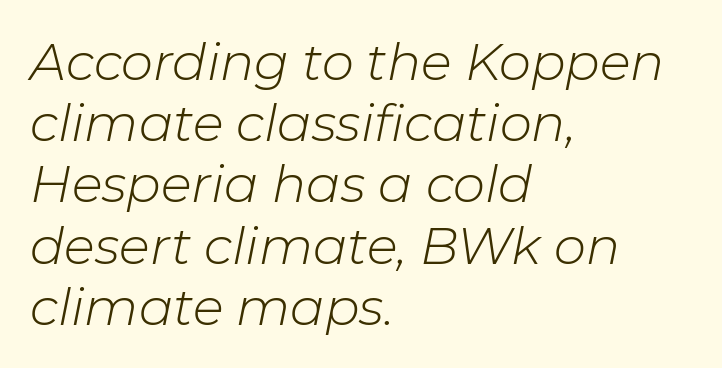
The image shows 51 px light type, italic (leaning right); set left-aligned, line spacing 1.2x, normal letter spacing, not underlined; low stroke contrast and a medium x-height.
